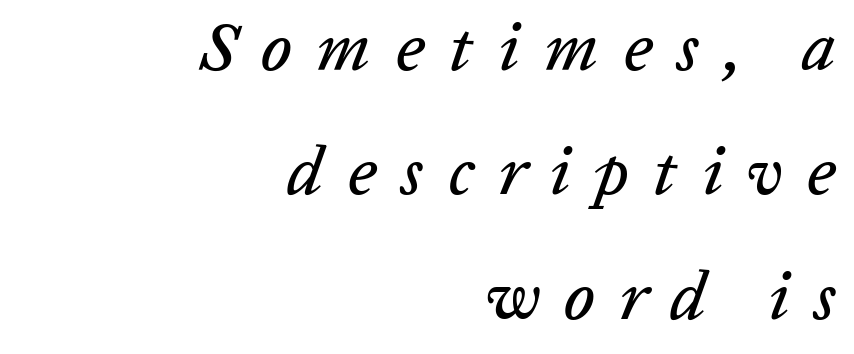
{"italic": "yes", "lean": "right", "slant_degrees": 20, "width": "normal", "stroke_contrast": "low", "x_height": "medium", "monospaced": "no", "underline": "no", "align": "right", "line_spacing_ratio": 1.83, "letter_spacing": "wide", "letter_spacing_em": 0.36, "glyph_px": 68}
